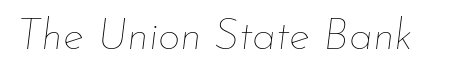
The image shows 44 px thin type, italic (leaning right); set normal letter spacing, not underlined; low stroke contrast and a small x-height.
